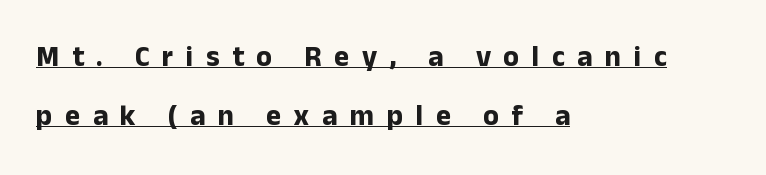
The image shows 29 px bold sans-serif type, upright; set left-aligned, loose line spacing (2.04x), unusually wide letter spacing (+0.43 em), underlined; low stroke contrast and a medium x-height.
